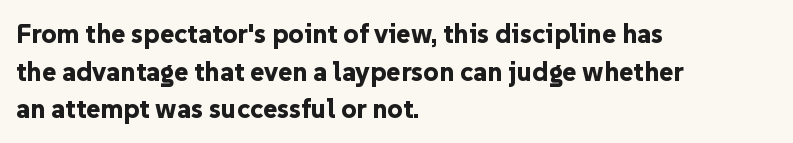
Its strokes are broad and dark, the hallmark of bold type. The letterforms sit shoulder to shoulder at normal distance. Horizontal alignment here is leftward, the default for most running prose. Each new line begins a customary step beneath the previous one. Has an underline been added? It has not. Characters remain perfectly vertical along every line.
